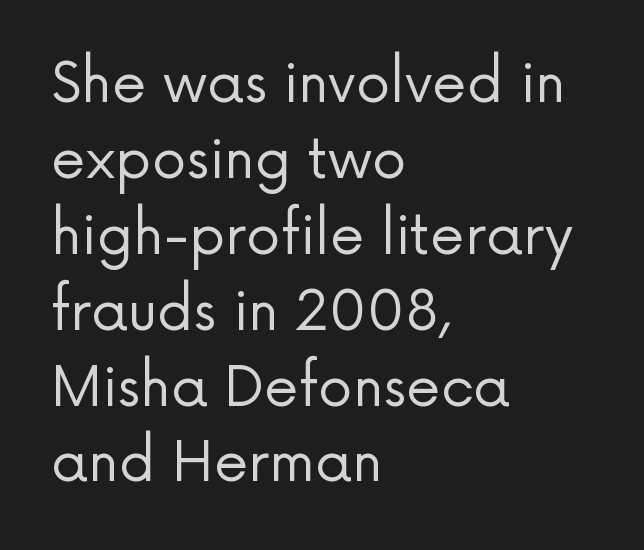
{"serif": "no", "italic": "no", "bold": "no", "weight": "regular", "width": "normal", "stroke_contrast": "low", "x_height": "medium", "monospaced": "no", "underline": "no", "align": "left", "line_spacing": "normal", "line_spacing_ratio": 1.38, "letter_spacing": "normal", "letter_spacing_em": 0.0, "glyph_px": 55}
